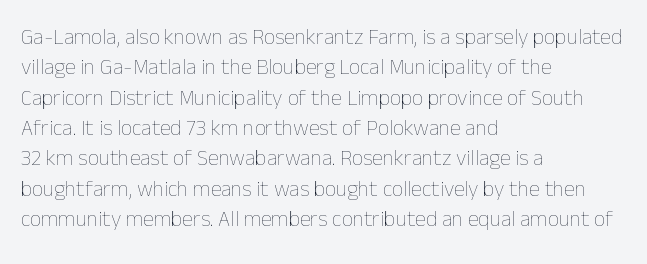
{"italic": "no", "bold": "no", "underline": "no", "align": "left", "line_spacing": "normal", "line_spacing_ratio": 1.38, "letter_spacing": "normal", "letter_spacing_em": 0.0, "glyph_px": 22}
